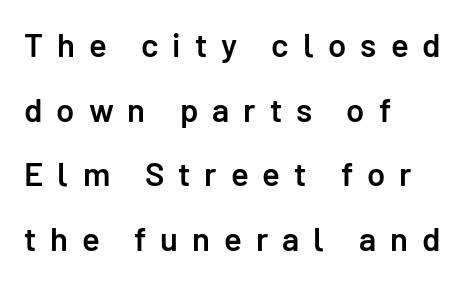
Q: Is the text bold? A: Semi-bold.
Q: Is the text italic (slanted)? A: No, it is upright.
Q: Is the typeface a serif or a sans-serif typeface? A: Sans-serif.
Q: Is the text underlined? A: No.
Q: How is the paragraph aligned? A: Left-aligned.
Q: Is the spacing between letters normal or unusually wide? A: Unusually wide.
Q: Is the spacing between lines tight, normal or loose? A: Loose.
Q: Width (condensed, normal, or wide)? A: Normal.
Q: Stroke contrast? A: Low.
Q: x-height? A: Medium.
Q: Monospaced? A: No.
